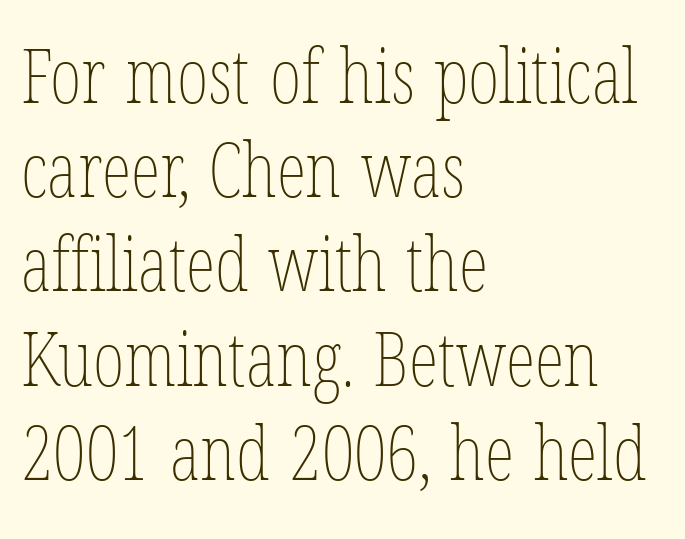
Q: Is the text bold? A: No.
Q: Is the text italic (slanted)? A: No, it is upright.
Q: Is the text underlined? A: No.
Q: How is the paragraph aligned? A: Left-aligned.
Q: Is the spacing between letters normal or unusually wide? A: Normal.
Q: Width (condensed, normal, or wide)? A: Condensed.
Q: Stroke contrast? A: Low.
Q: x-height? A: Medium.
Q: Monospaced? A: No.
